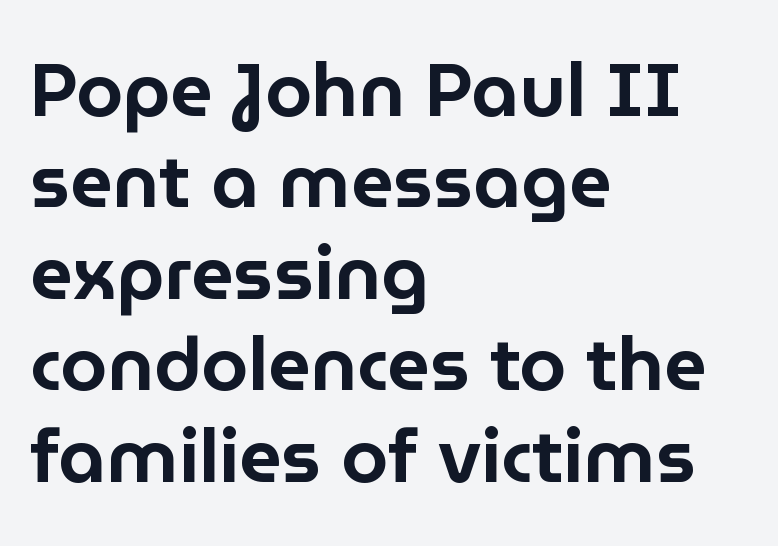
In terms of letterform style, serifs are entirely absent. Here the designer chose a conventional face with non-uniform glyph widths. Any mark beneath the type? The region is blank. It's the straight-up-and-down kind of type. Left-aligned paragraph, ragged on the right. The letterforms sit shoulder to shoulder at normal distance.
